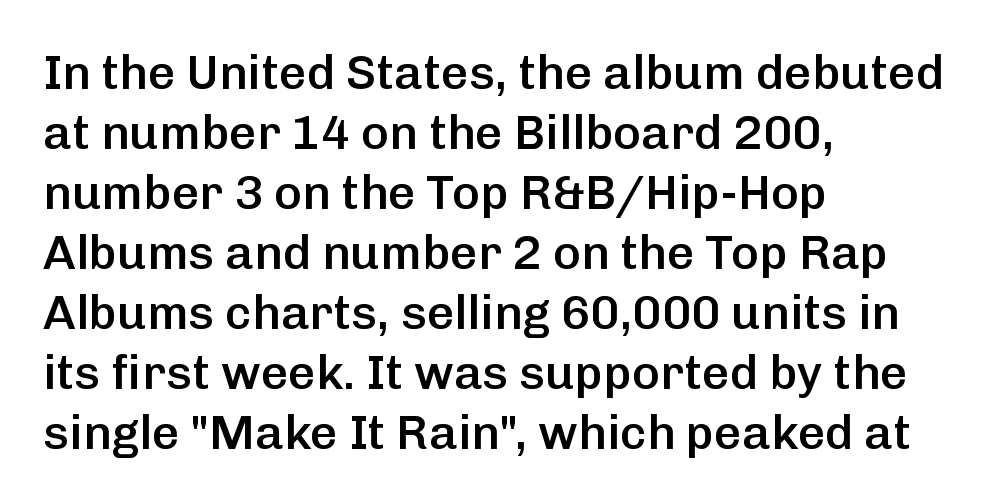
Q: Is the text bold? A: Semi-bold.
Q: Is the text italic (slanted)? A: No, it is upright.
Q: Is the typeface a serif or a sans-serif typeface? A: Sans-serif.
Q: Is the text underlined? A: No.
Q: How is the paragraph aligned? A: Left-aligned.
Q: Is the spacing between letters normal or unusually wide? A: Normal.
Q: Is the spacing between lines tight, normal or loose? A: Normal.
Q: Width (condensed, normal, or wide)? A: Normal.
Q: Stroke contrast? A: Low.
Q: x-height? A: Medium.
Q: Monospaced? A: No.
